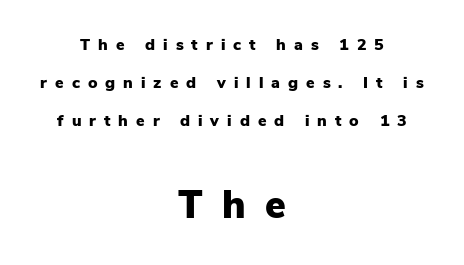
Q: Is the text bold? A: Yes.
Q: Is the text italic (slanted)? A: No, it is upright.
Q: Is the typeface a serif or a sans-serif typeface? A: Sans-serif.
Q: Is the text underlined? A: No.
Q: How is the paragraph aligned? A: Centered.
Q: Is the spacing between letters normal or unusually wide? A: Unusually wide.
Q: Is the spacing between lines tight, normal or loose? A: Loose.
Q: Which block of text is set in a larger size, the first (top) or the second (bottom)? A: The second (bottom) one.
Q: Width (condensed, normal, or wide)? A: Normal.
Q: Stroke contrast? A: Low.
Q: x-height? A: Medium.
Q: Monospaced? A: No.
